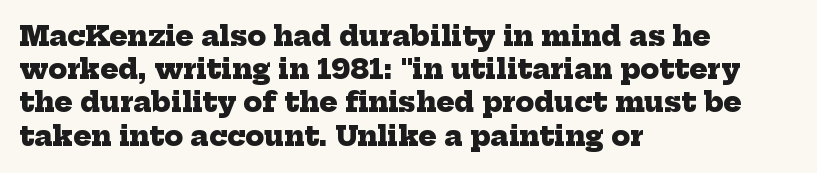
The image shows 27 px bold type; set left-aligned, line spacing 1.23x, normal letter spacing, not underlined.
